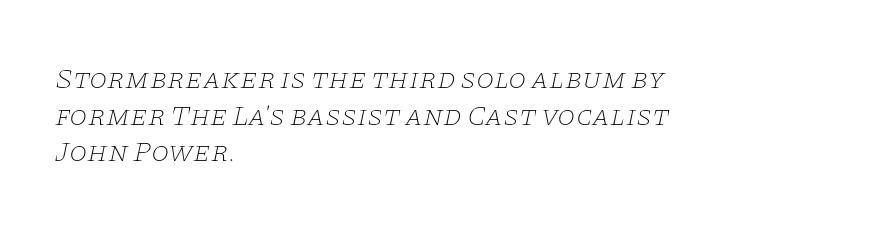
Q: Is the text bold? A: No.
Q: Is the text italic (slanted)? A: Yes, it leans right by about 11 degrees.
Q: Is the typeface a serif or a sans-serif typeface? A: Serif.
Q: Is the text underlined? A: No.
Q: How is the paragraph aligned? A: Left-aligned.
Q: Is the spacing between letters normal or unusually wide? A: Normal.
Q: Is the spacing between lines tight, normal or loose? A: Normal.
Q: Width (condensed, normal, or wide)? A: Wide.
Q: Stroke contrast? A: Low.
Q: x-height? A: Large.
Q: Monospaced? A: No.
